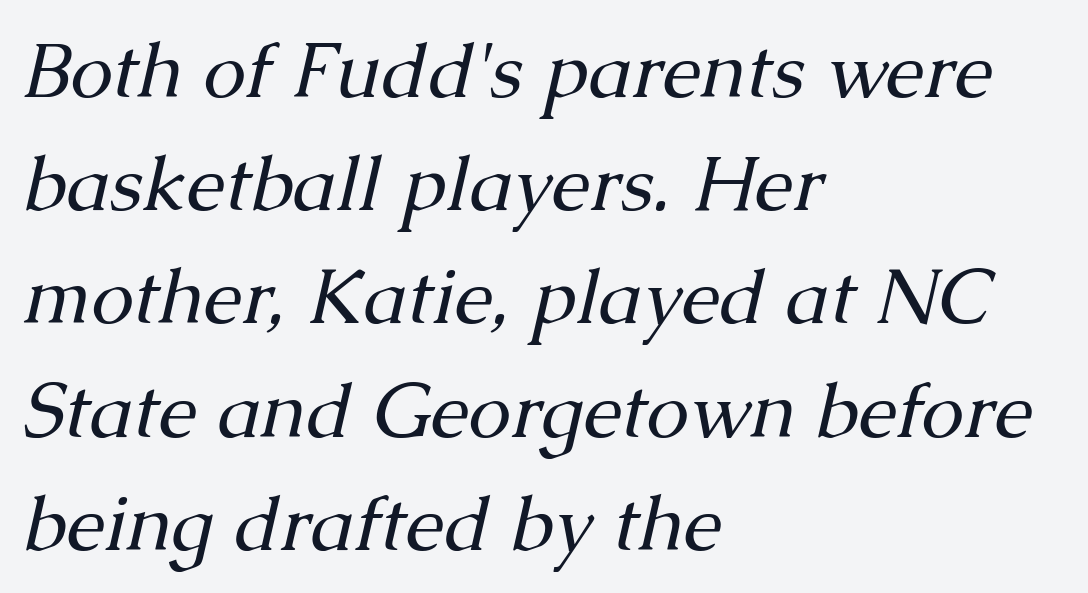
Note the varied advance widths — an 'i' is clearly narrower than an 'm'. The rendering keeps characters at their native spacing. Caption: multi-line text, flush left, ragged right. Unmarked baselines from the first word to the last.
